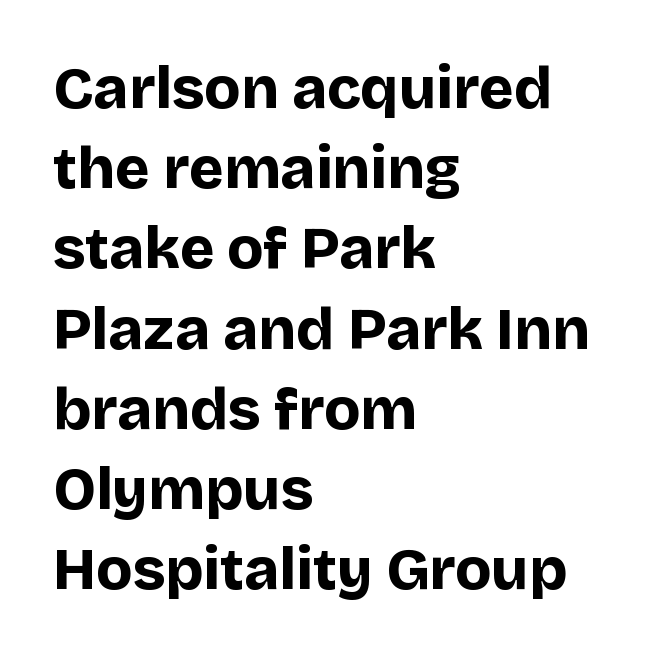
The image shows 59 px bold sans-serif type, upright; set left-aligned, normal line spacing (1.36x), normal letter spacing, not underlined; low stroke contrast and a large x-height.
